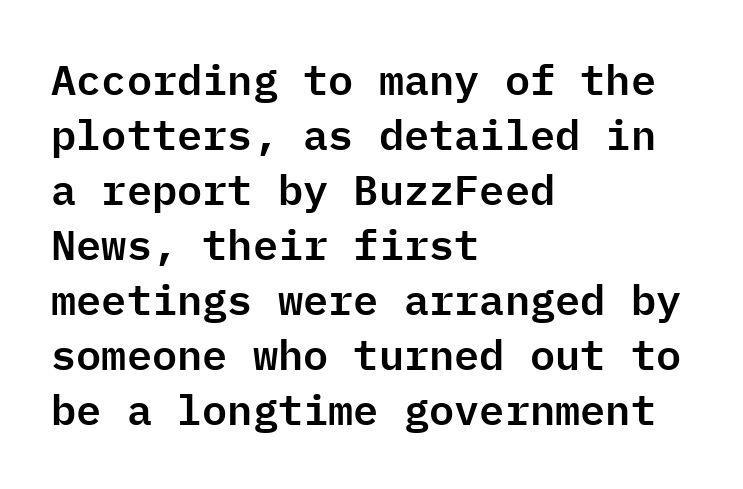
Q: Is the text italic (slanted)? A: No, it is upright.
Q: Is the typeface a serif or a sans-serif typeface? A: Sans-serif.
Q: Is the text underlined? A: No.
Q: How is the paragraph aligned? A: Left-aligned.
Q: Is the spacing between letters normal or unusually wide? A: Normal.
Q: Is the spacing between lines tight, normal or loose? A: Normal.
Q: Width (condensed, normal, or wide)? A: Normal.
Q: Stroke contrast? A: Low.
Q: x-height? A: Medium.
Q: Monospaced? A: Yes.
